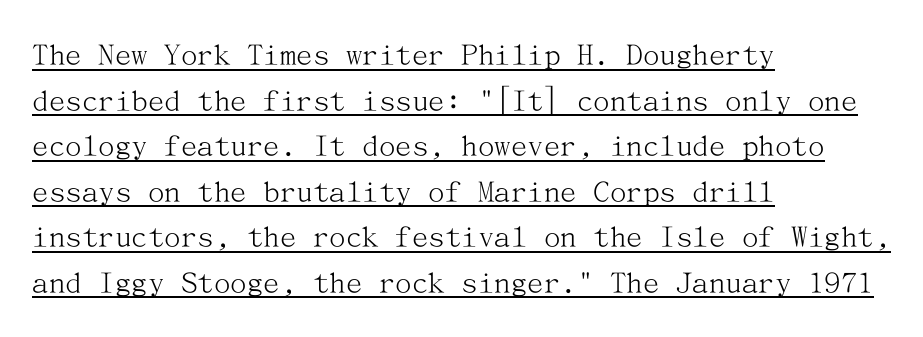
{"serif": "yes", "italic": "no", "bold": "no", "weight": "light", "width": "normal", "stroke_contrast": "medium", "x_height": "medium", "underline": "yes", "align": "left", "line_spacing": "normal", "line_spacing_ratio": 1.38, "letter_spacing": "normal", "letter_spacing_em": 0.0, "glyph_px": 33}
